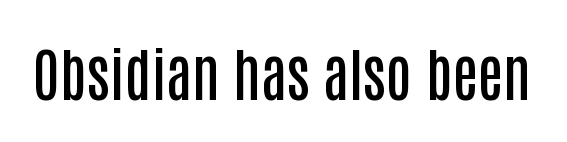
Q: Is the text bold? A: Semi-bold.
Q: Is the text italic (slanted)? A: No, it is upright.
Q: Is the typeface a serif or a sans-serif typeface? A: Sans-serif.
Q: Is the text underlined? A: No.
Q: Is the spacing between letters normal or unusually wide? A: Normal.
Q: Width (condensed, normal, or wide)? A: Condensed.
Q: Stroke contrast? A: Low.
Q: x-height? A: Large.
Q: Monospaced? A: No.
